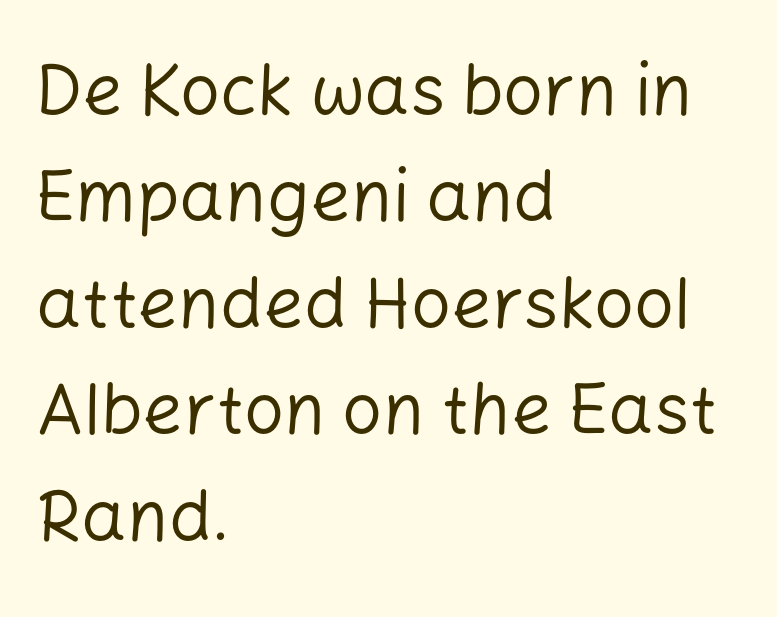
Q: Is the text bold? A: No.
Q: Is the text italic (slanted)? A: No, it is upright.
Q: Is the typeface a serif or a sans-serif typeface? A: Sans-serif.
Q: Is the text underlined? A: No.
Q: How is the paragraph aligned? A: Left-aligned.
Q: Is the spacing between letters normal or unusually wide? A: Normal.
Q: Is the spacing between lines tight, normal or loose? A: Normal.
Q: Width (condensed, normal, or wide)? A: Normal.
Q: Stroke contrast? A: Low.
Q: x-height? A: Medium.
Q: Monospaced? A: No.
